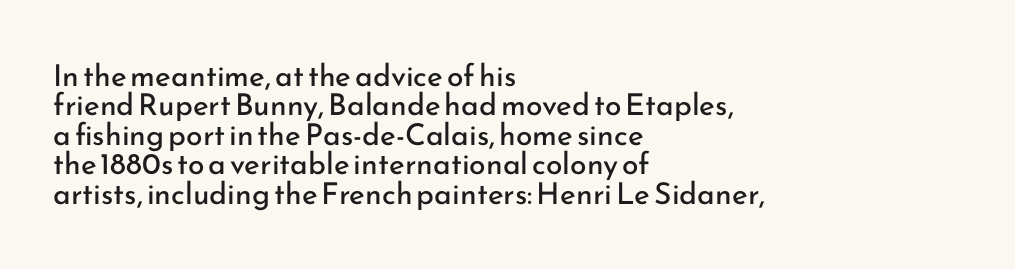
The image shows 30 px regular-weight sans-serif type, upright; set left-aligned, tight line spacing (0.98x), normal letter spacing, not underlined; low stroke contrast and a small x-height.
